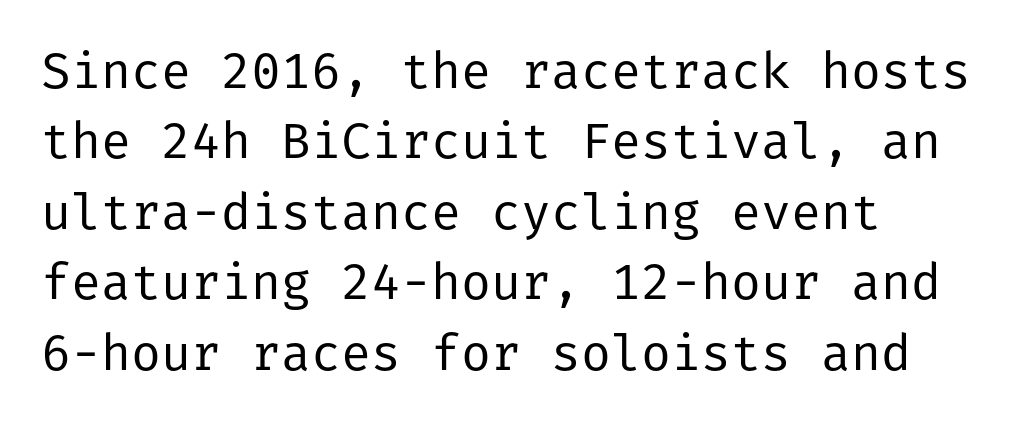
Plain, unruled lines of type. Honestly, the row spacing looks completely unremarkable. Does extra space separate the letters? No, they use regular spacing. The type sits square on the baseline with zero lean. No heavy texture on the line: the type isn't bold. The face used here is a sans, in the tradition of grotesques and geometrics.
